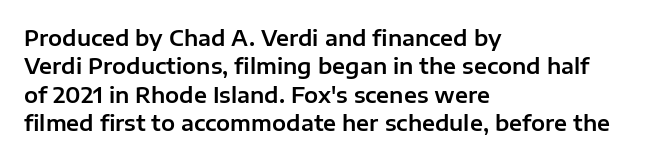
{"italic": "no", "underline": "no", "align": "left", "line_spacing": "normal", "line_spacing_ratio": 1.35, "letter_spacing": "normal", "letter_spacing_em": 0.0, "glyph_px": 21}
